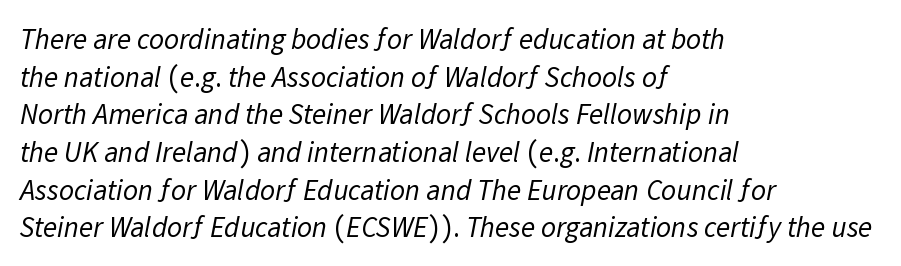
Q: Is the text bold? A: No.
Q: Is the typeface a serif or a sans-serif typeface? A: Sans-serif.
Q: Is the text underlined? A: No.
Q: How is the paragraph aligned? A: Left-aligned.
Q: Is the spacing between letters normal or unusually wide? A: Normal.
Q: Is the spacing between lines tight, normal or loose? A: Normal.
Q: Width (condensed, normal, or wide)? A: Normal.
Q: Stroke contrast? A: Low.
Q: x-height? A: Medium.
Q: Monospaced? A: No.
